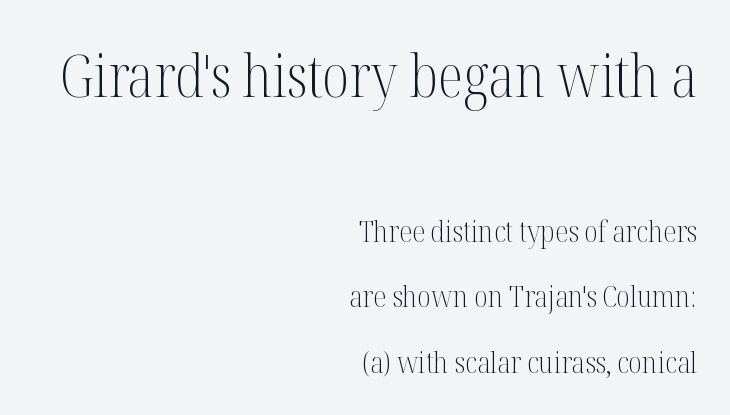
The image shows 59 px light, condensed serif type, upright; set right-aligned, loose line spacing (2.18x), normal letter spacing, not underlined; the first (top) block is 1.97x larger; medium stroke contrast and a medium x-height.
